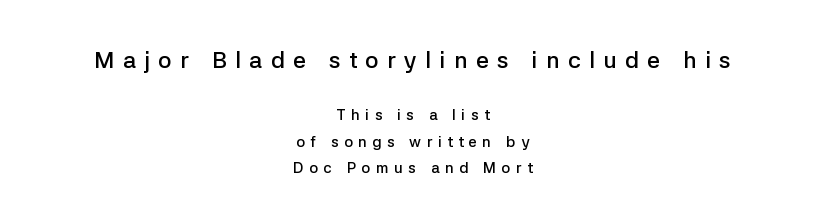
This sample uses an upright cut, with every glyph sitting square on the baseline. Stroke thickness is moderately raised; the sample reads as semibold. Descender tails drop into unmarked territory. Short and long lines alike share a common midpoint.
